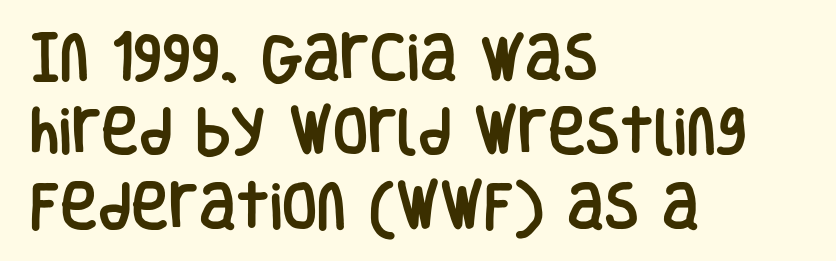
The image shows 51 px condensed sans-serif type, upright; set left-aligned, normal line spacing (1.46x), normal letter spacing, not underlined; low stroke contrast and a large x-height.
